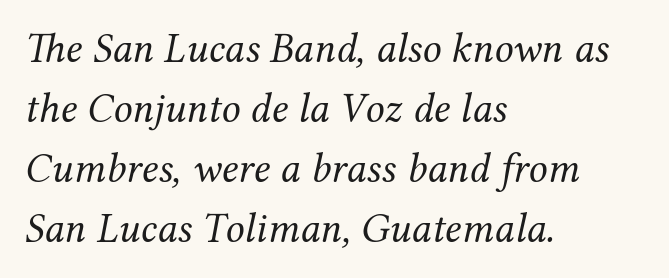
{"serif": "yes", "italic": "yes", "lean": "right", "slant_degrees": 12, "bold": "no", "weight": "regular", "width": "normal", "stroke_contrast": "medium", "x_height": "medium", "monospaced": "no", "underline": "no", "align": "left", "line_spacing": "normal", "line_spacing_ratio": 1.43, "letter_spacing": "normal", "letter_spacing_em": 0.0, "glyph_px": 42}
